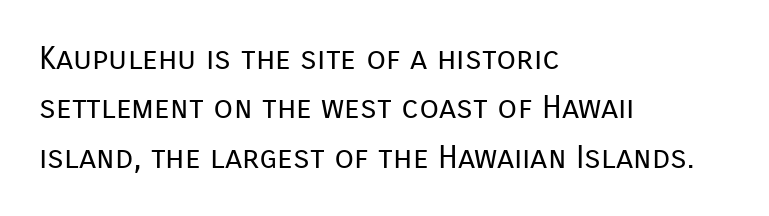
The image shows 32 px regular-weight sans-serif type, upright; set left-aligned, normal line spacing (1.54x), normal letter spacing, not underlined; low stroke contrast and a medium x-height.
